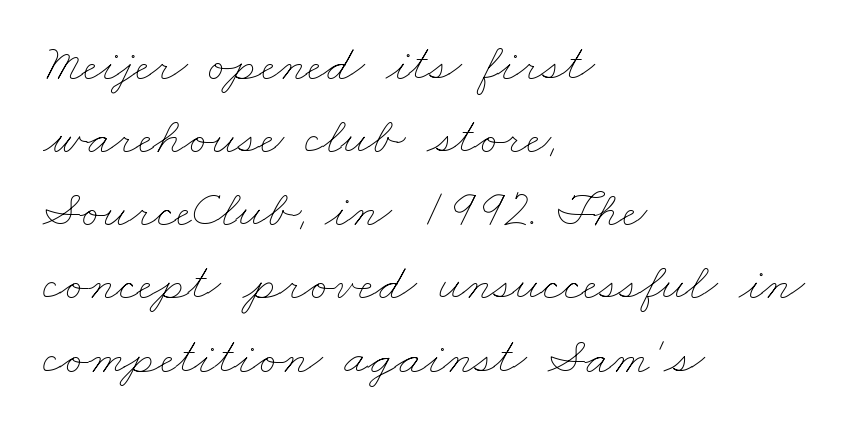
{"bold": "no", "weight": "thin", "width": "wide", "stroke_contrast": "low", "x_height": "small", "monospaced": "no", "underline": "no", "align": "left", "line_spacing": "normal", "line_spacing_ratio": 1.38, "letter_spacing": "normal", "letter_spacing_em": 0.0, "glyph_px": 53}
